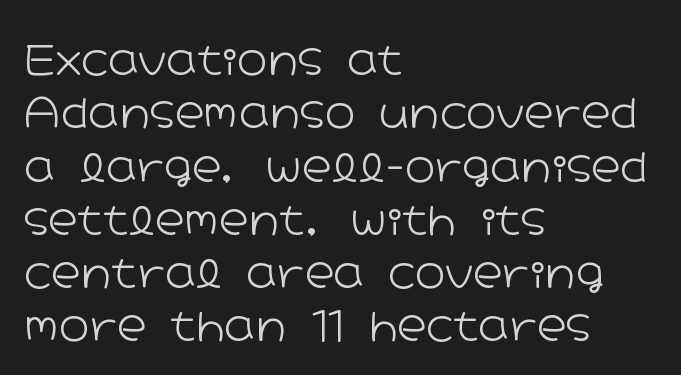
{"serif": "no", "italic": "no", "bold": "no", "weight": "light", "width": "wide", "stroke_contrast": "low", "x_height": "medium", "monospaced": "no", "underline": "no", "align": "left", "line_spacing": "normal", "line_spacing_ratio": 1.3, "letter_spacing": "normal", "letter_spacing_em": 0.0, "glyph_px": 41}
